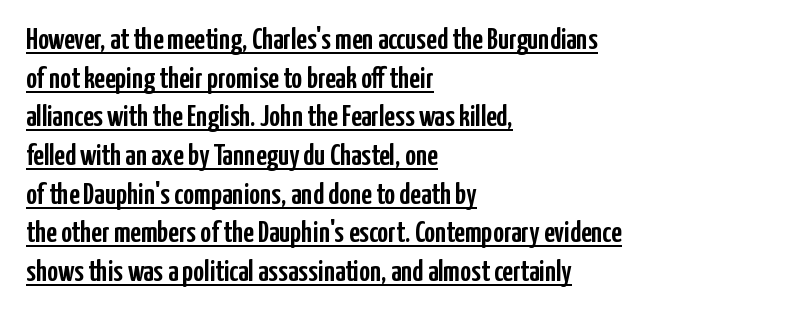
{"serif": "no", "italic": "no", "width": "condensed", "stroke_contrast": "low", "x_height": "medium", "monospaced": "no", "underline": "yes", "align": "left", "line_spacing": "normal", "line_spacing_ratio": 1.29, "letter_spacing": "normal", "letter_spacing_em": 0.0, "glyph_px": 30}
